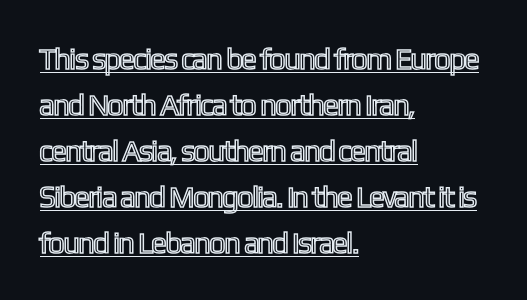
Q: Is the text italic (slanted)? A: No, it is upright.
Q: Is the text underlined? A: Yes.
Q: How is the paragraph aligned? A: Left-aligned.
Q: Is the spacing between letters normal or unusually wide? A: Normal.
Q: Is the spacing between lines tight, normal or loose? A: Normal.
Q: Width (condensed, normal, or wide)? A: Condensed.
Q: x-height? A: Medium.
Q: Monospaced? A: No.
